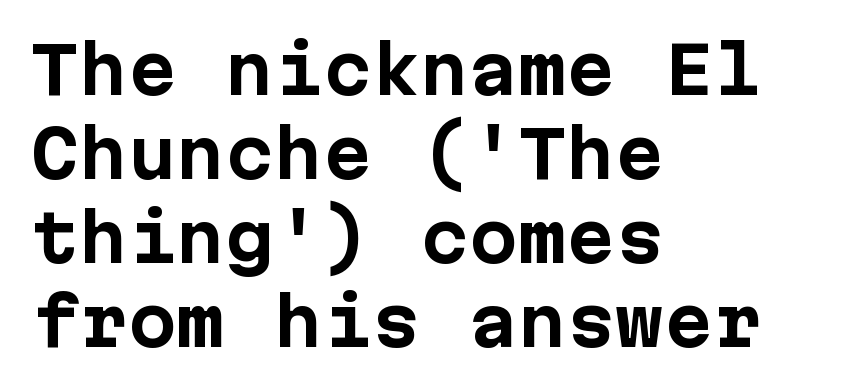
Q: Is the text bold? A: Yes.
Q: Is the text italic (slanted)? A: No, it is upright.
Q: Is the typeface a serif or a sans-serif typeface? A: Sans-serif.
Q: Is the text underlined? A: No.
Q: How is the paragraph aligned? A: Left-aligned.
Q: Is the spacing between letters normal or unusually wide? A: Normal.
Q: Is the spacing between lines tight, normal or loose? A: Normal.
Q: Width (condensed, normal, or wide)? A: Normal.
Q: Stroke contrast? A: Low.
Q: x-height? A: Medium.
